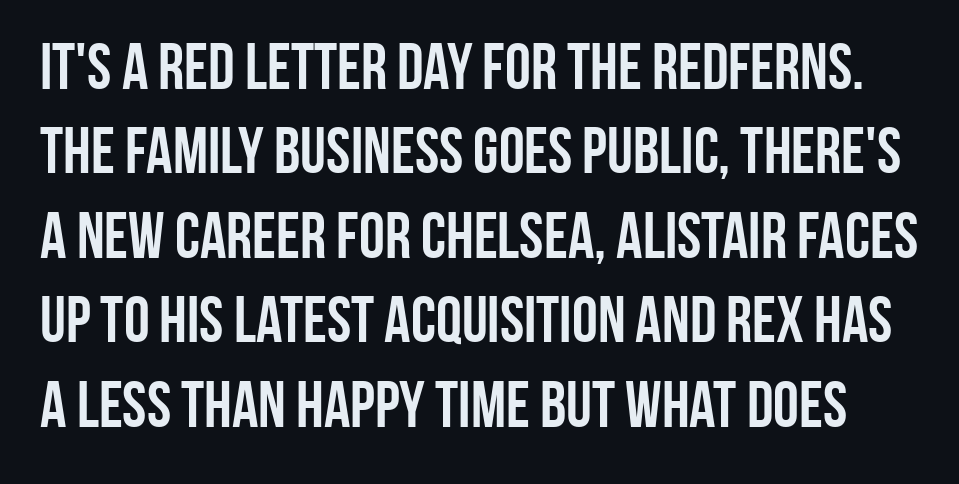
Q: Is the text bold? A: Yes.
Q: Is the text italic (slanted)? A: No, it is upright.
Q: Is the typeface a serif or a sans-serif typeface? A: Sans-serif.
Q: Is the text underlined? A: No.
Q: Is the spacing between letters normal or unusually wide? A: Normal.
Q: Is the spacing between lines tight, normal or loose? A: Normal.
Q: Width (condensed, normal, or wide)? A: Condensed.
Q: Stroke contrast? A: Low.
Q: x-height? A: Large.
Q: Monospaced? A: No.
